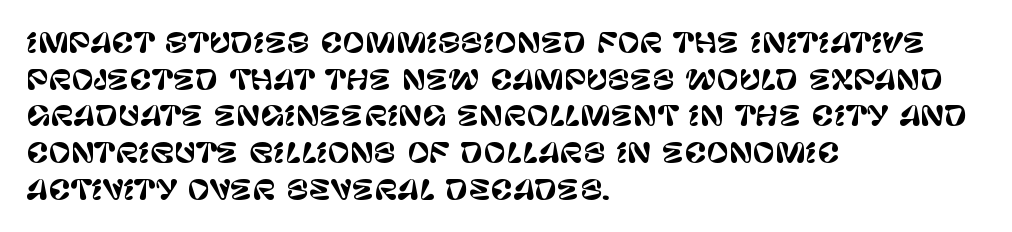
Q: Is the text italic (slanted)? A: Yes.
Q: Is the text underlined? A: No.
Q: How is the paragraph aligned? A: Left-aligned.
Q: Is the spacing between letters normal or unusually wide? A: Normal.
Q: Is the spacing between lines tight, normal or loose? A: Normal.
